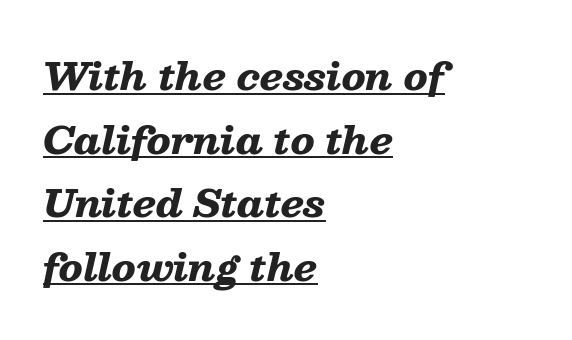
Is this a fixed-width face? No — the glyphs have proportional, varying widths. If you drew a ruler down the left edge, every line would touch it. This is underlined copy, the kind a proofreader might mark for attention. The type is set solid horizontally, with unmodified tracking.
